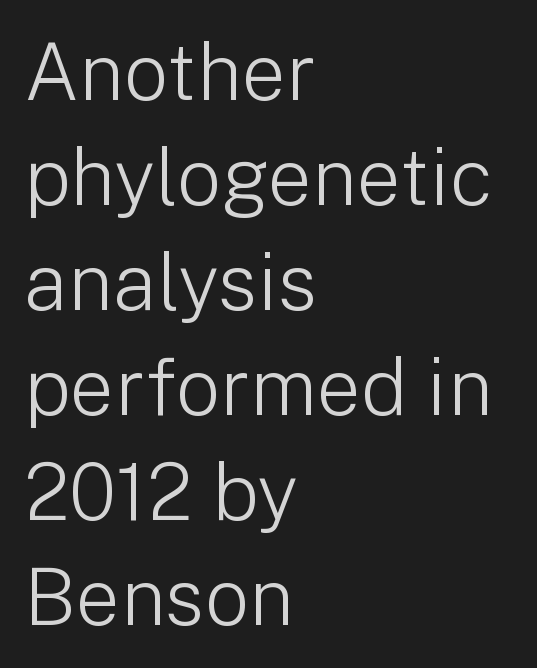
{"serif": "no", "italic": "no", "bold": "no", "weight": "light", "width": "normal", "stroke_contrast": "low", "x_height": "medium", "monospaced": "no", "underline": "no", "align": "left", "line_spacing": "normal", "line_spacing_ratio": 1.33, "letter_spacing": "normal", "letter_spacing_em": 0.0, "glyph_px": 79}
